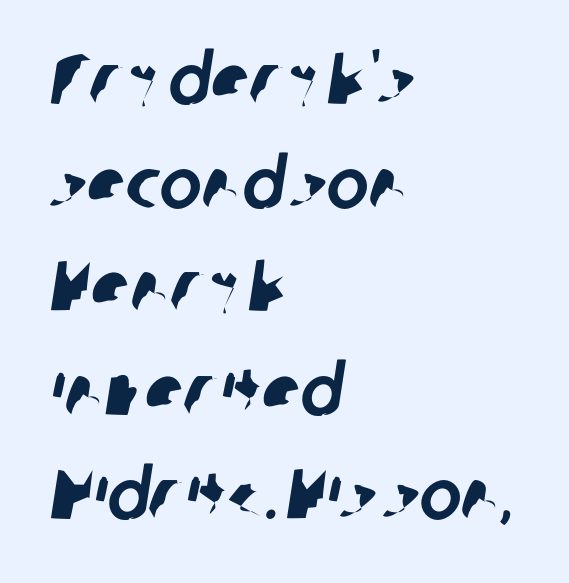
Q: Is the typeface a serif or a sans-serif typeface? A: Sans-serif.
Q: Is the text underlined? A: No.
Q: How is the paragraph aligned? A: Left-aligned.
Q: Is the spacing between letters normal or unusually wide? A: Normal.
Q: Is the spacing between lines tight, normal or loose? A: Normal.
Q: Width (condensed, normal, or wide)? A: Normal.
Q: Stroke contrast? A: Low.
Q: x-height? A: Medium.
Q: Monospaced? A: No.
